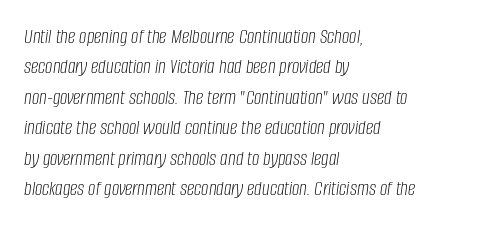
Q: Is the text bold? A: No.
Q: Is the text italic (slanted)? A: Yes, it leans right by about 8 degrees.
Q: Is the text underlined? A: No.
Q: How is the paragraph aligned? A: Left-aligned.
Q: Is the spacing between letters normal or unusually wide? A: Normal.
Q: Is the spacing between lines tight, normal or loose? A: Normal.
